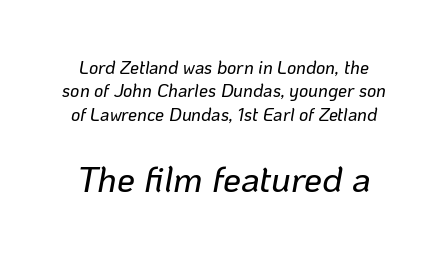
The image shows 36 px text type, italic (leaning right); set normal line spacing (1.3x), normal letter spacing, not underlined; the second (bottom) block is 2.0x larger; low stroke contrast and a medium x-height.
